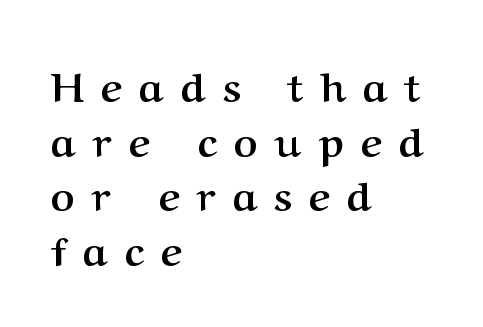
Summary of weight: heavy, a full bold. Descenders are the only things crossing below the line. Which margin do the lines hug? The left one — the right edge is uneven. Short note: letters widely spaced. Vertical strokes here are truly vertical.
